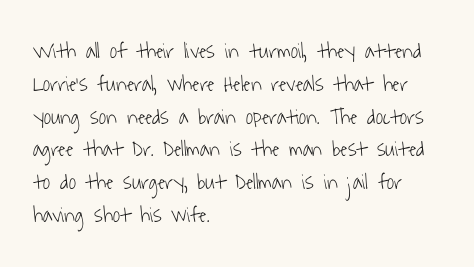
{"bold": "no", "underline": "no", "align": "left", "line_spacing": "normal", "line_spacing_ratio": 1.49, "letter_spacing": "normal", "letter_spacing_em": 0.0, "glyph_px": 22}
